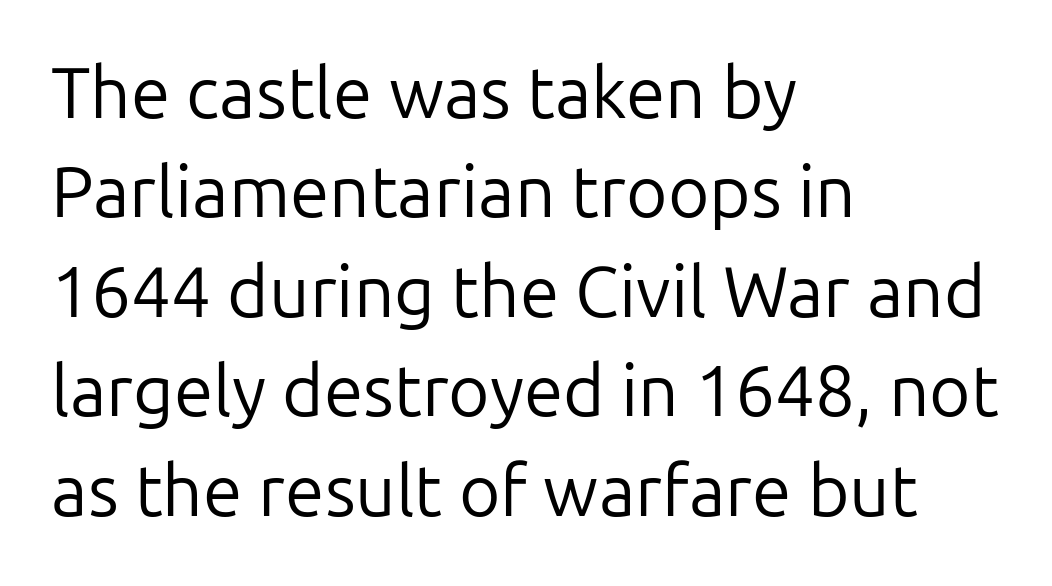
Q: Is the text bold? A: No.
Q: Is the text italic (slanted)? A: No, it is upright.
Q: Is the typeface a serif or a sans-serif typeface? A: Sans-serif.
Q: Is the text underlined? A: No.
Q: How is the paragraph aligned? A: Left-aligned.
Q: Is the spacing between letters normal or unusually wide? A: Normal.
Q: Is the spacing between lines tight, normal or loose? A: Normal.
Q: Width (condensed, normal, or wide)? A: Normal.
Q: Stroke contrast? A: Low.
Q: x-height? A: Medium.
Q: Monospaced? A: No.
